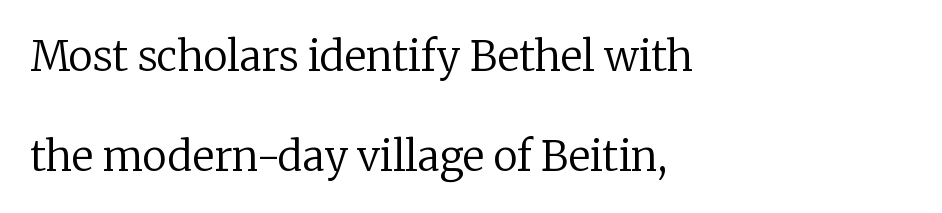
The image shows 41 px regular-weight serif type, upright; set left-aligned, loose line spacing (2.43x), normal letter spacing, not underlined; low stroke contrast and a medium x-height.
